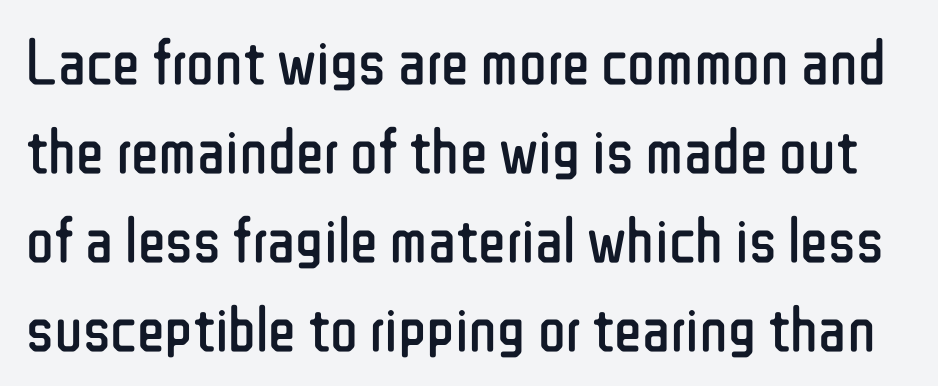
The image shows 65 px regular-weight, condensed sans-serif type, upright; set normal line spacing (1.37x), normal letter spacing, not underlined; low stroke contrast and a medium x-height.
